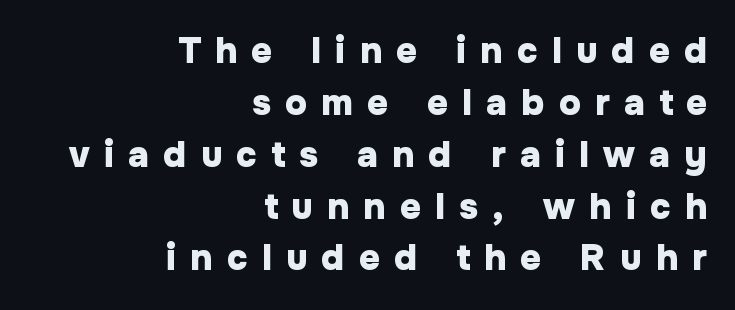
{"serif": "no", "italic": "no", "bold": "yes", "weight": "heavy", "width": "normal", "stroke_contrast": "low", "x_height": "medium", "monospaced": "no", "underline": "no", "align": "right", "line_spacing": "normal", "line_spacing_ratio": 1.44, "letter_spacing": "wide", "letter_spacing_em": 0.4, "glyph_px": 36}
